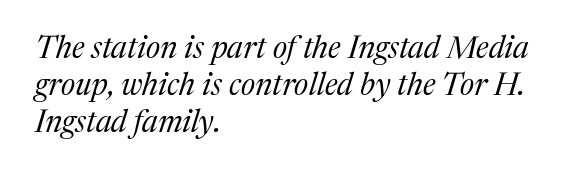
The image shows 31 px regular-weight serif type, italic (leaning right); set left-aligned, line spacing 1.2x, normal letter spacing, not underlined; medium stroke contrast and a medium x-height.
